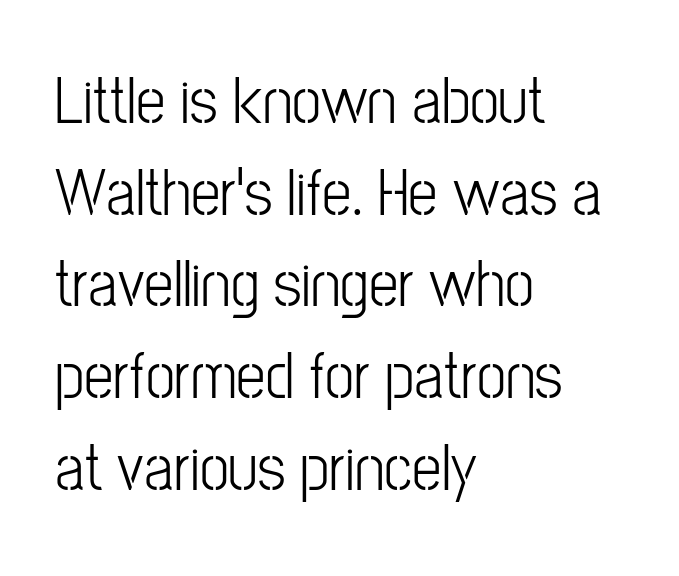
The designer went with a sans here, leaving each stem footless. Rule under the text: the space is simply empty. Does the lettering tilt? It doesn't — this is upright. The tracking reads as untouched default to a designer's eye. Line starts are locked; line ends wander. The vertical gap from one line to the next is medium.
